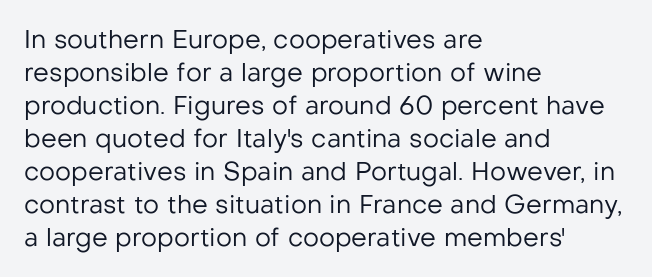
The setting favours the left margin, as ordinary paragraphs usually do. The letters stand upright; this is a roman face. Does the leading feel generous? No, just average. The passage shown has conventional tracking throughout. Each stroke keeps to a modest, everyday thickness or less.
